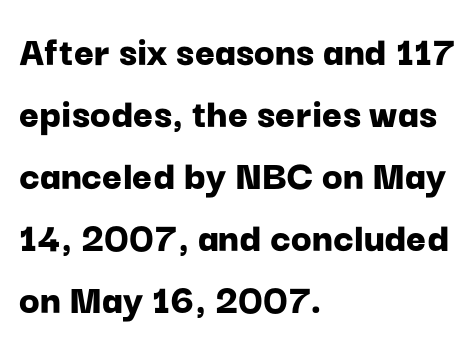
A classic flush-left, rag-right setting is used for this passage. Quick note: underline off. These lines are rendered in a variable-pitch font. Thick stems and heavy bowls — unmistakably bold. Rows of type keep a routine distance in the vertical direction.
